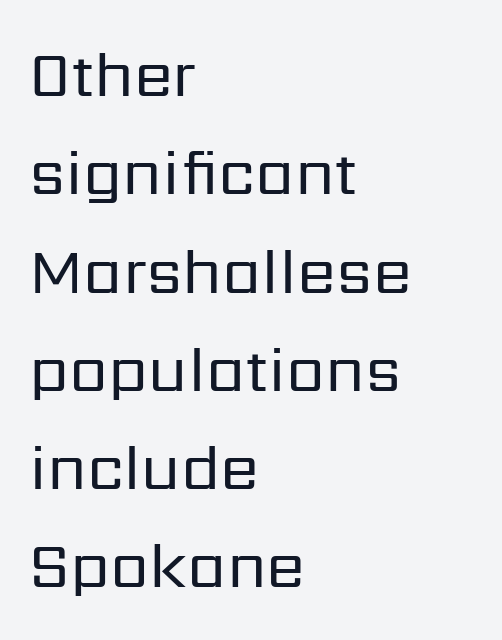
Q: Is the text bold? A: No.
Q: Is the text italic (slanted)? A: No, it is upright.
Q: Is the typeface a serif or a sans-serif typeface? A: Sans-serif.
Q: Is the text underlined? A: No.
Q: How is the paragraph aligned? A: Left-aligned.
Q: Is the spacing between letters normal or unusually wide? A: Normal.
Q: Is the spacing between lines tight, normal or loose? A: Normal.
Q: Width (condensed, normal, or wide)? A: Normal.
Q: Stroke contrast? A: Low.
Q: x-height? A: Medium.
Q: Monospaced? A: No.
